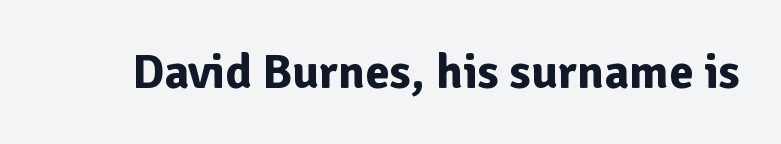
Caption: bold face, heavy strokes. The space beneath each line is pristine and unruled. The letters advance in unequal steps, a hallmark of proportional type. You can tell from the bare stems that sans-serif type was used. If you drew a line through each stem, it would be perfectly vertical.
